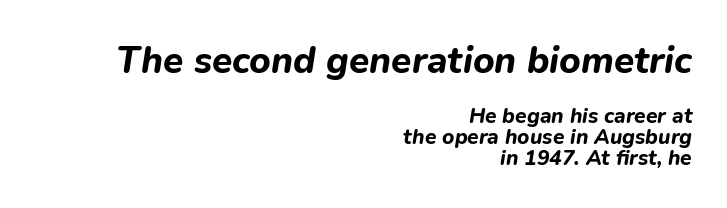
Underlining? Definitely not there. The letters advance in unequal steps, a hallmark of proportional type. Characters follow at the spacing the type designer built in. In terms of leading, this rendering errs on the cramped side. Heft: maximum for text — a bold. If you squint, the top block still reads clearly — it's the larger of the two.
